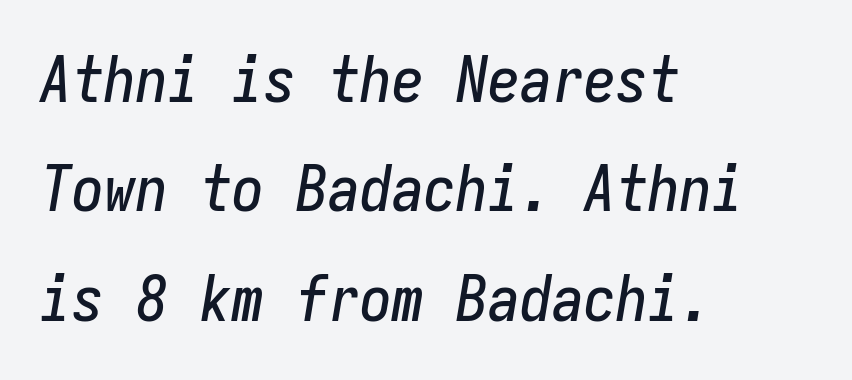
The image shows 64 px condensed type, italic (leaning right), monospaced; set left-aligned, line spacing 1.71x, normal letter spacing, not underlined; low stroke contrast and a medium x-height.
